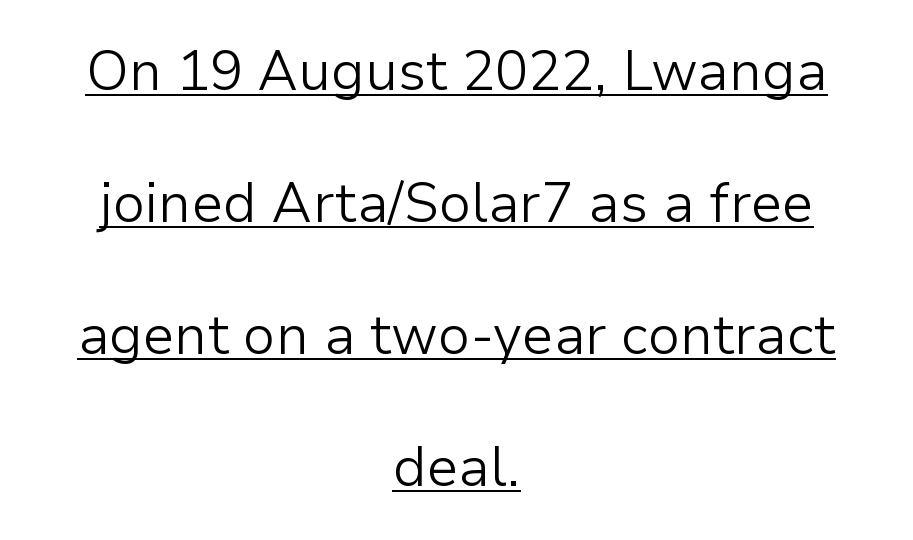
{"serif": "no", "italic": "no", "bold": "no", "weight": "light", "width": "normal", "stroke_contrast": "low", "x_height": "medium", "monospaced": "no", "underline": "yes", "align": "center", "line_spacing": "loose", "line_spacing_ratio": 2.4, "letter_spacing": "normal", "letter_spacing_em": 0.0, "glyph_px": 55}
